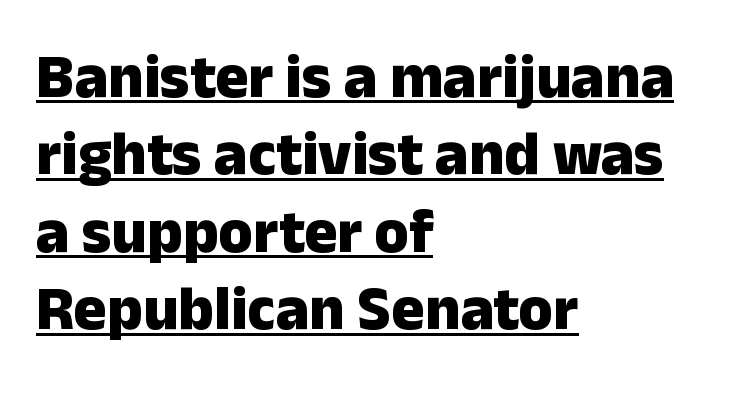
The image shows 62 px heavy sans-serif type, upright; set left-aligned, normal line spacing (1.25x), normal letter spacing, underlined; low stroke contrast and a medium x-height.
